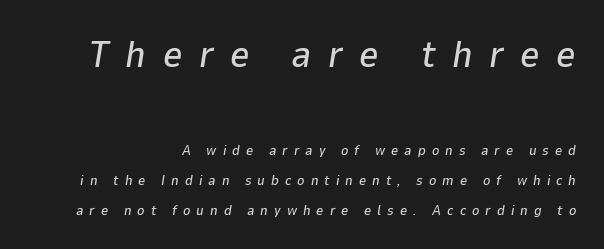
The image shows 38 px text type, italic (leaning right); set loose line spacing (2.15x), unusually wide letter spacing (+0.43 em), not underlined; the first (top) block is 2.71x larger; low stroke contrast and a medium x-height.
